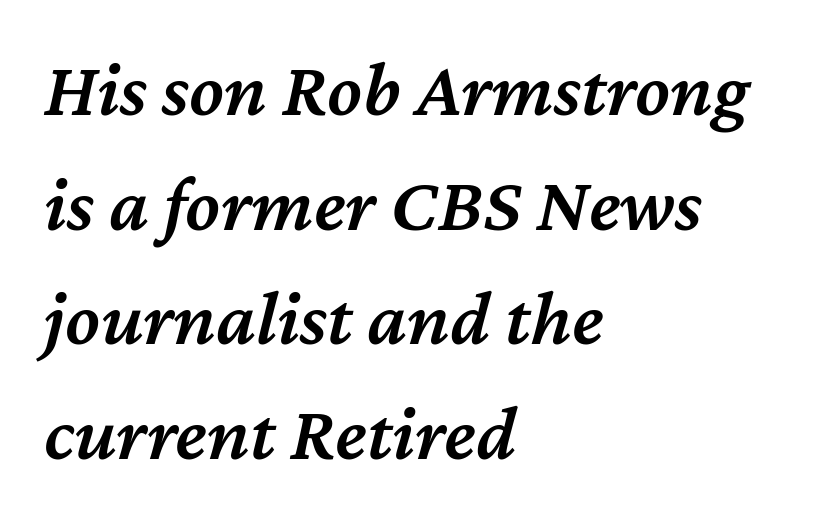
Q: Is the text bold? A: Semi-bold.
Q: Is the text italic (slanted)? A: Yes, it leans right by about 12 degrees.
Q: Is the text underlined? A: No.
Q: How is the paragraph aligned? A: Left-aligned.
Q: Is the spacing between letters normal or unusually wide? A: Normal.
Q: Is the spacing between lines tight, normal or loose? A: Normal.
Q: Width (condensed, normal, or wide)? A: Normal.
Q: Stroke contrast? A: Medium.
Q: x-height? A: Medium.
Q: Monospaced? A: No.
